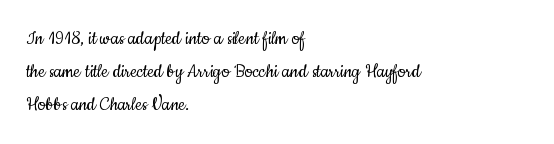
{"bold": "no", "underline": "no", "align": "left", "line_spacing": "normal", "line_spacing_ratio": 1.5, "letter_spacing": "normal", "letter_spacing_em": 0.0, "glyph_px": 22}
